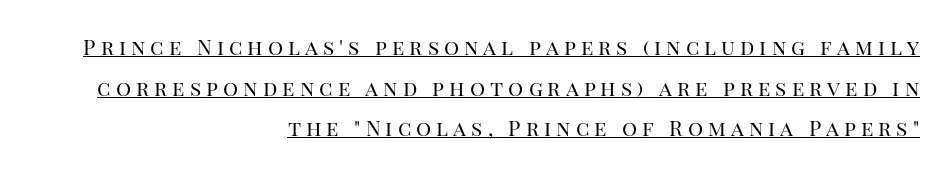
{"italic": "no", "bold": "no", "underline": "yes", "align": "right", "line_spacing": "loose", "line_spacing_ratio": 1.93, "letter_spacing": "wide", "letter_spacing_em": 0.24, "glyph_px": 21}
